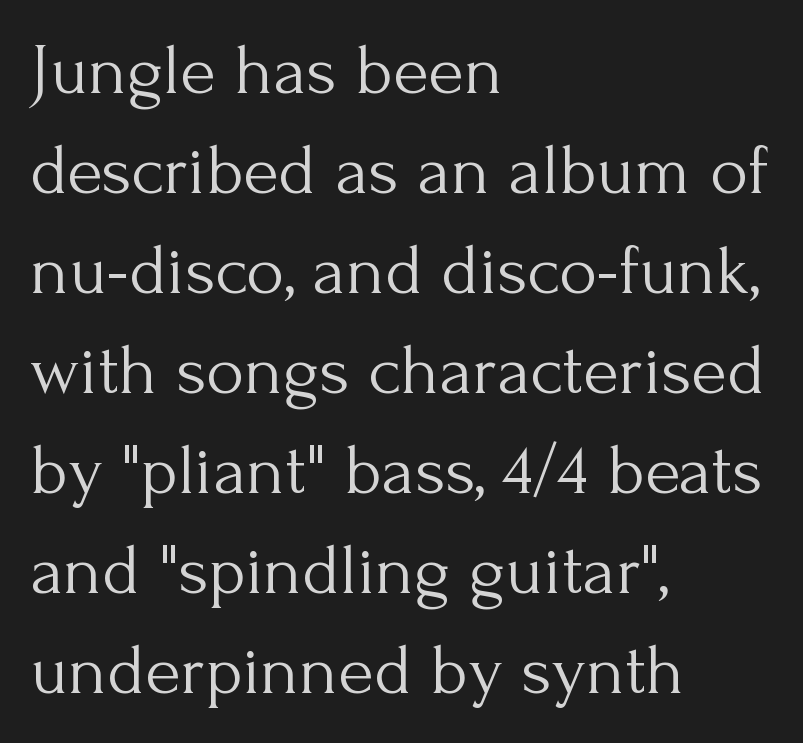
The image shows 73 px light serif type, upright; set left-aligned, normal line spacing (1.37x), normal letter spacing, not underlined; medium stroke contrast and a small x-height.
